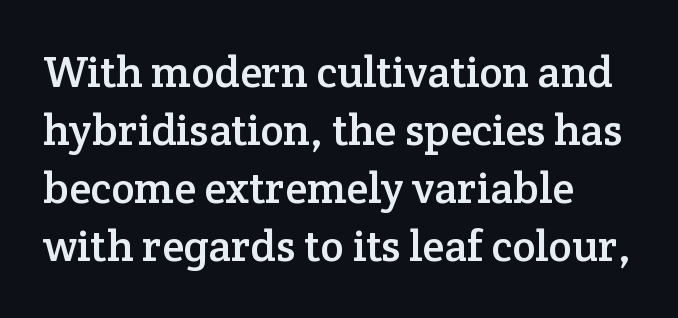
Character widths vary here, with narrow letters taking less room than wide ones. Has an underline been added? It has not. Regarding leading, the lines here are spaced in the standard way. This rendering uses left alignment, leaving the right contour irregular. Rendered with straight, roman letterforms. Classification — serif.
